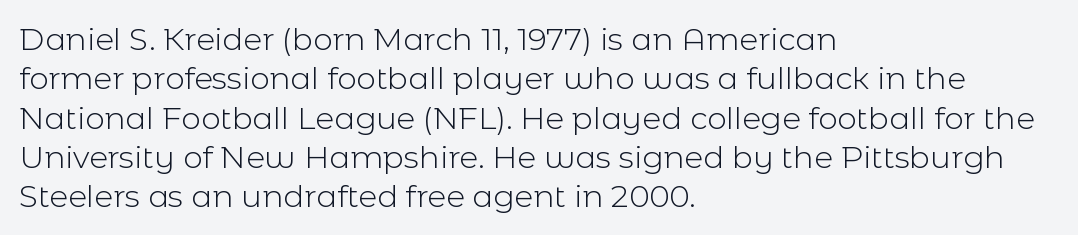
Q: Is the text bold? A: No.
Q: Is the text italic (slanted)? A: No, it is upright.
Q: Is the typeface a serif or a sans-serif typeface? A: Sans-serif.
Q: Is the text underlined? A: No.
Q: How is the paragraph aligned? A: Left-aligned.
Q: Is the spacing between letters normal or unusually wide? A: Normal.
Q: Is the spacing between lines tight, normal or loose? A: Normal.
Q: Width (condensed, normal, or wide)? A: Normal.
Q: x-height? A: Medium.
Q: Monospaced? A: No.
